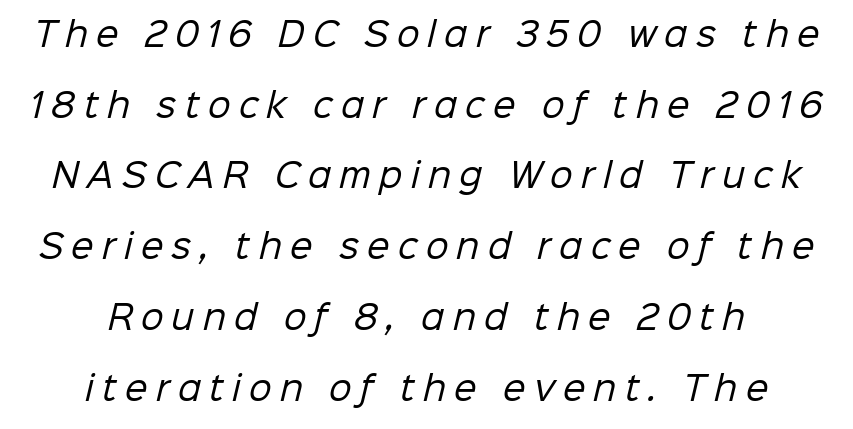
Q: Is the text bold? A: No.
Q: Is the typeface a serif or a sans-serif typeface? A: Sans-serif.
Q: Is the text underlined? A: No.
Q: How is the paragraph aligned? A: Centered.
Q: Is the spacing between letters normal or unusually wide? A: Unusually wide.
Q: Is the spacing between lines tight, normal or loose? A: Loose.
Q: Width (condensed, normal, or wide)? A: Normal.
Q: Stroke contrast? A: Low.
Q: x-height? A: Medium.
Q: Monospaced? A: No.
